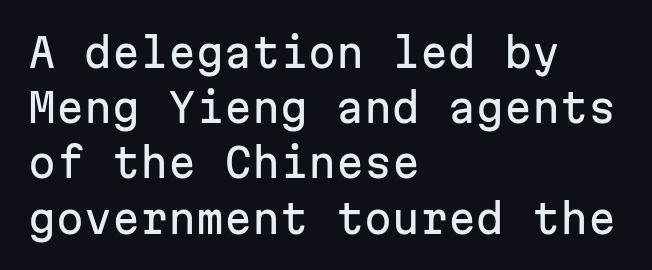
{"serif": "no", "italic": "no", "width": "normal", "stroke_contrast": "low", "x_height": "medium", "monospaced": "yes", "underline": "no", "align": "left", "line_spacing": "normal", "line_spacing_ratio": 1.38, "letter_spacing": "normal", "letter_spacing_em": 0.0, "glyph_px": 40}
